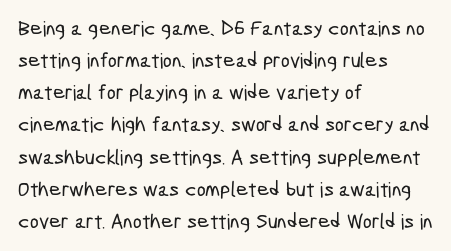
This block has exactly the height ordinary leading produces. Line beginnings align vertically; line endings do not. Descenders are the only things crossing below the line. Nothing unusual about the tracking: characters are spaced as the font intends.
